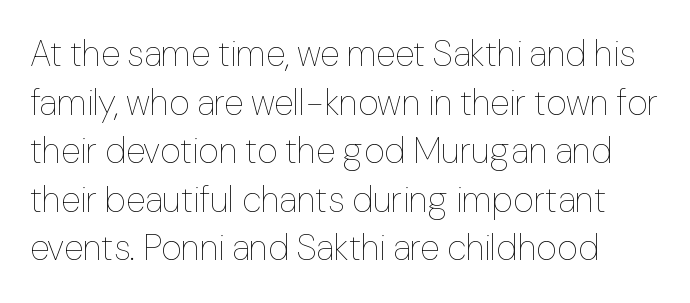
Each word holds together tightly as a unit, with standard inter-letter gaps. No word sits above an underline. This sample has the flowing, uneven cadence of proportional lettering. The type sits square on the baseline with zero lean. The characters are drawn with everyday or finer stroke widths. The rendering uses a moderate line-height, typical for paragraphs.
